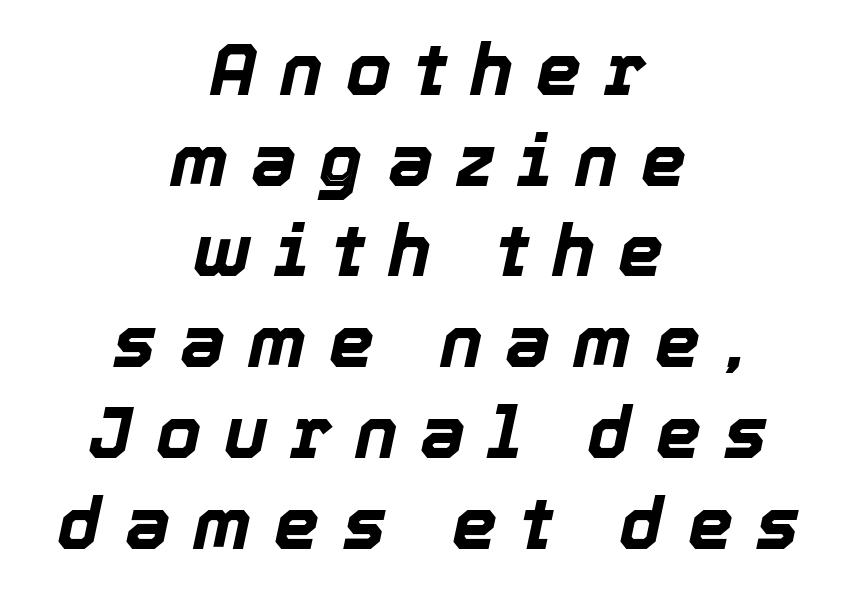
Q: Is the text bold? A: Yes.
Q: Is the text italic (slanted)? A: Yes, it leans right by about 12 degrees.
Q: Is the text underlined? A: No.
Q: How is the paragraph aligned? A: Centered.
Q: Is the spacing between letters normal or unusually wide? A: Unusually wide.
Q: Is the spacing between lines tight, normal or loose? A: Normal.
Q: Width (condensed, normal, or wide)? A: Normal.
Q: x-height? A: Medium.
Q: Monospaced? A: No.
